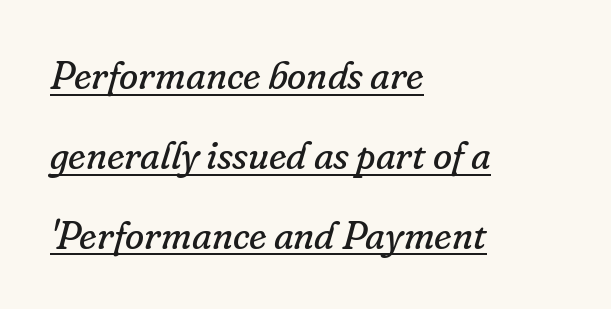
{"serif": "yes", "italic": "yes", "lean": "right", "slant_degrees": 16, "bold": "no", "weight": "regular", "width": "normal", "stroke_contrast": "low", "x_height": "small", "monospaced": "no", "underline": "yes", "align": "left", "line_spacing": "loose", "line_spacing_ratio": 2.05, "letter_spacing": "normal", "letter_spacing_em": 0.0, "glyph_px": 39}
